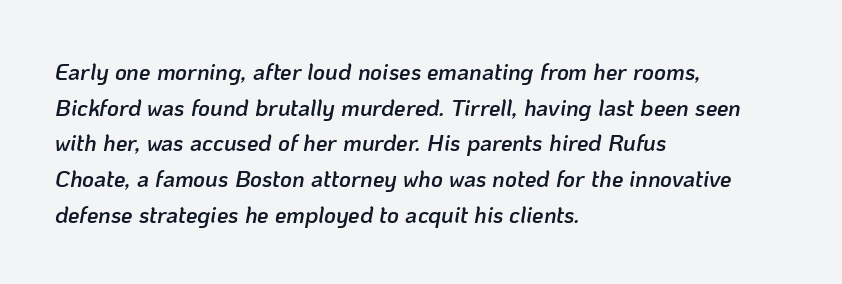
The image shows 23 px text type, italic (leaning right); set left-aligned, normal line spacing (1.55x), normal letter spacing, not underlined.
